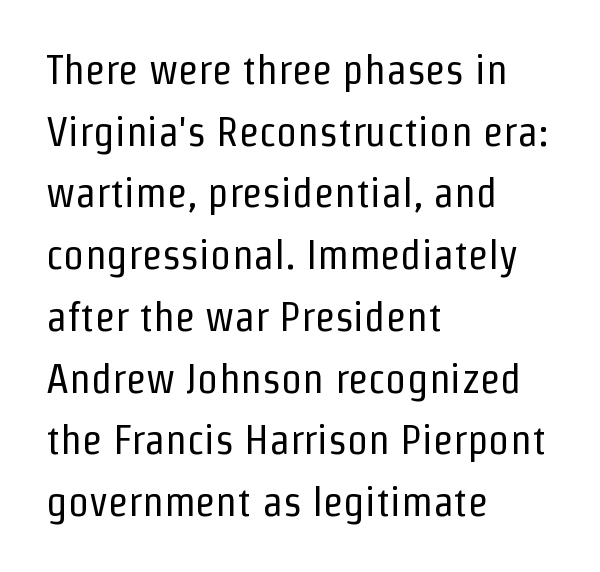
Q: Is the text bold? A: No.
Q: Is the text italic (slanted)? A: No, it is upright.
Q: Is the typeface a serif or a sans-serif typeface? A: Sans-serif.
Q: Is the text underlined? A: No.
Q: How is the paragraph aligned? A: Left-aligned.
Q: Is the spacing between letters normal or unusually wide? A: Normal.
Q: Is the spacing between lines tight, normal or loose? A: Normal.
Q: Width (condensed, normal, or wide)? A: Condensed.
Q: Stroke contrast? A: Low.
Q: x-height? A: Medium.
Q: Monospaced? A: No.
